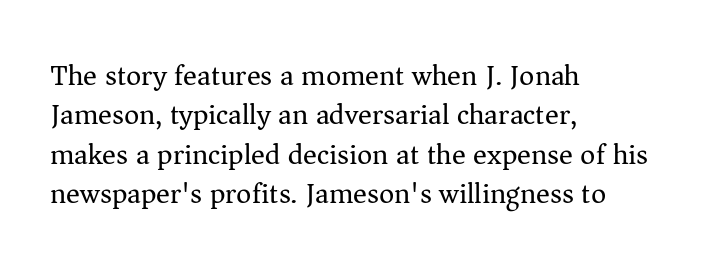
The image shows 29 px regular-weight serif type, upright; set left-aligned, normal line spacing (1.36x), normal letter spacing, not underlined; medium stroke contrast and a medium x-height.
